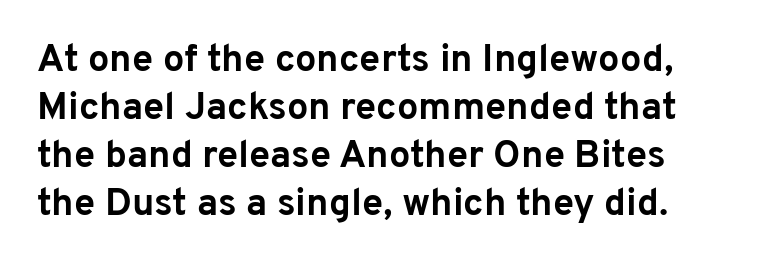
Q: Is the text bold? A: Yes.
Q: Is the text italic (slanted)? A: No, it is upright.
Q: Is the typeface a serif or a sans-serif typeface? A: Sans-serif.
Q: Is the text underlined? A: No.
Q: Is the spacing between letters normal or unusually wide? A: Normal.
Q: Is the spacing between lines tight, normal or loose? A: Normal.
Q: Width (condensed, normal, or wide)? A: Normal.
Q: Stroke contrast? A: Low.
Q: x-height? A: Medium.
Q: Monospaced? A: No.
